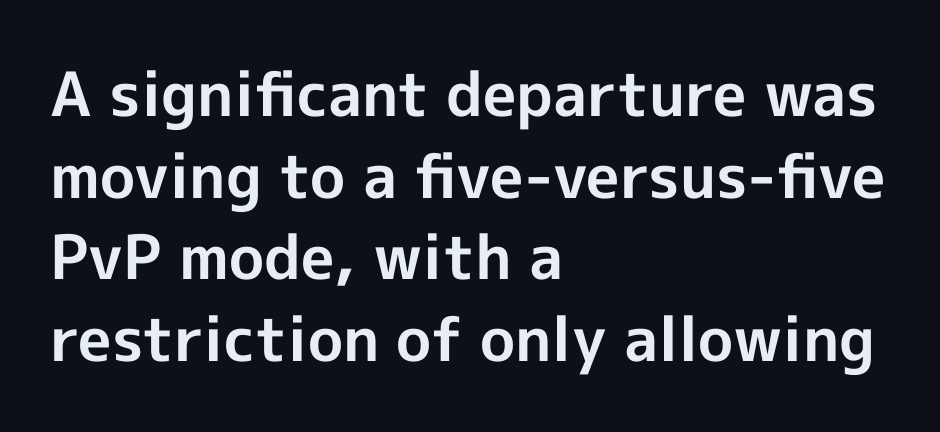
The image shows 61 px bold sans-serif type, upright; set left-aligned, normal line spacing (1.34x), normal letter spacing, not underlined; a medium x-height.
